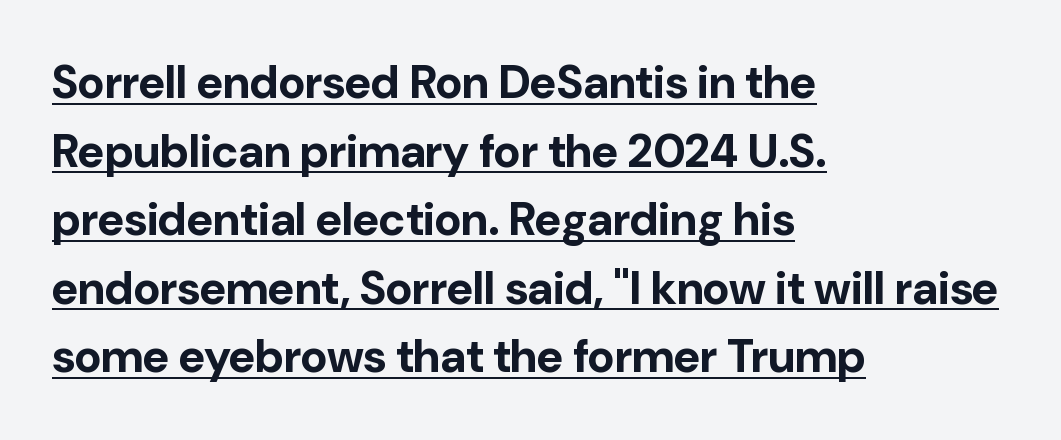
{"serif": "no", "italic": "no", "bold": "yes", "weight": "bold", "width": "normal", "stroke_contrast": "low", "x_height": "medium", "monospaced": "no", "underline": "yes", "align": "left", "line_spacing": "normal", "line_spacing_ratio": 1.49, "letter_spacing": "normal", "letter_spacing_em": 0.0, "glyph_px": 46}
